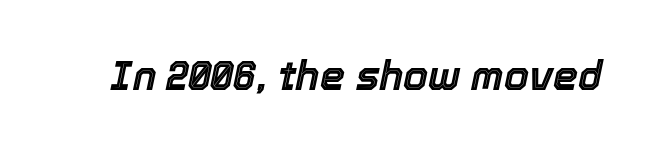
The image shows 40 px text type, italic (leaning right); set normal letter spacing, not underlined; a medium x-height.
